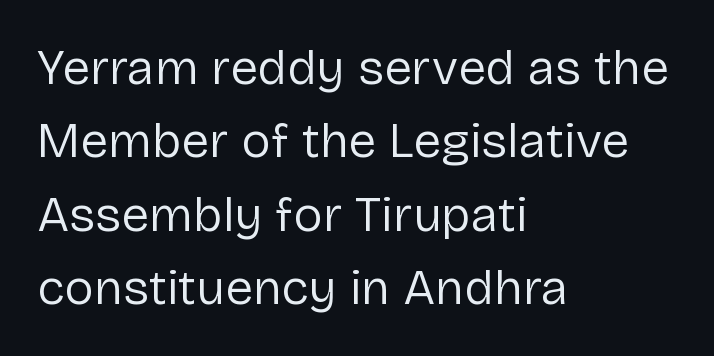
Q: Is the text bold? A: No.
Q: Is the text italic (slanted)? A: No, it is upright.
Q: Is the typeface a serif or a sans-serif typeface? A: Sans-serif.
Q: Is the text underlined? A: No.
Q: How is the paragraph aligned? A: Left-aligned.
Q: Is the spacing between letters normal or unusually wide? A: Normal.
Q: Is the spacing between lines tight, normal or loose? A: Normal.
Q: Width (condensed, normal, or wide)? A: Normal.
Q: Stroke contrast? A: Low.
Q: x-height? A: Medium.
Q: Monospaced? A: No.
